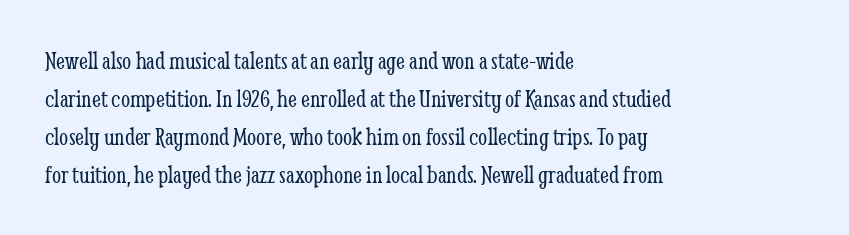
Q: Is the text bold? A: No.
Q: Is the text italic (slanted)? A: No, it is upright.
Q: Is the text underlined? A: No.
Q: How is the paragraph aligned? A: Left-aligned.
Q: Is the spacing between letters normal or unusually wide? A: Normal.
Q: Is the spacing between lines tight, normal or loose? A: Normal.
